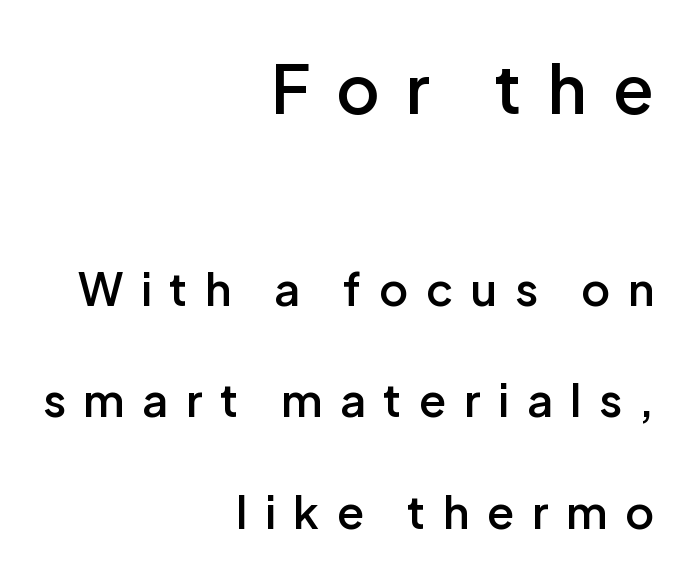
{"serif": "no", "italic": "no", "bold": "semi", "weight": "semibold", "width": "normal", "stroke_contrast": "low", "x_height": "medium", "monospaced": "no", "underline": "no", "align": "right", "line_spacing": "loose", "line_spacing_ratio": 2.48, "letter_spacing": "wide", "letter_spacing_em": 0.39, "larger_block": "first", "size_ratio": 1.49, "glyph_px": 67}
